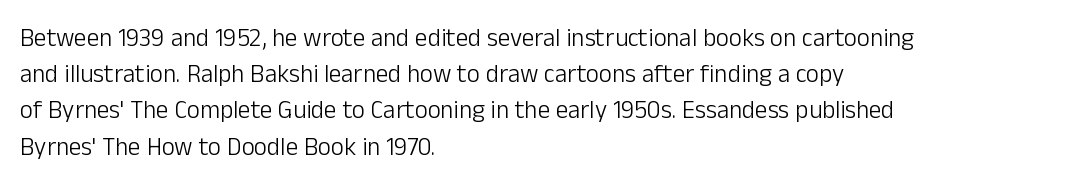
Q: Is the text bold? A: No.
Q: Is the text italic (slanted)? A: No, it is upright.
Q: Is the text underlined? A: No.
Q: How is the paragraph aligned? A: Left-aligned.
Q: Is the spacing between letters normal or unusually wide? A: Normal.
Q: Is the spacing between lines tight, normal or loose? A: Normal.
